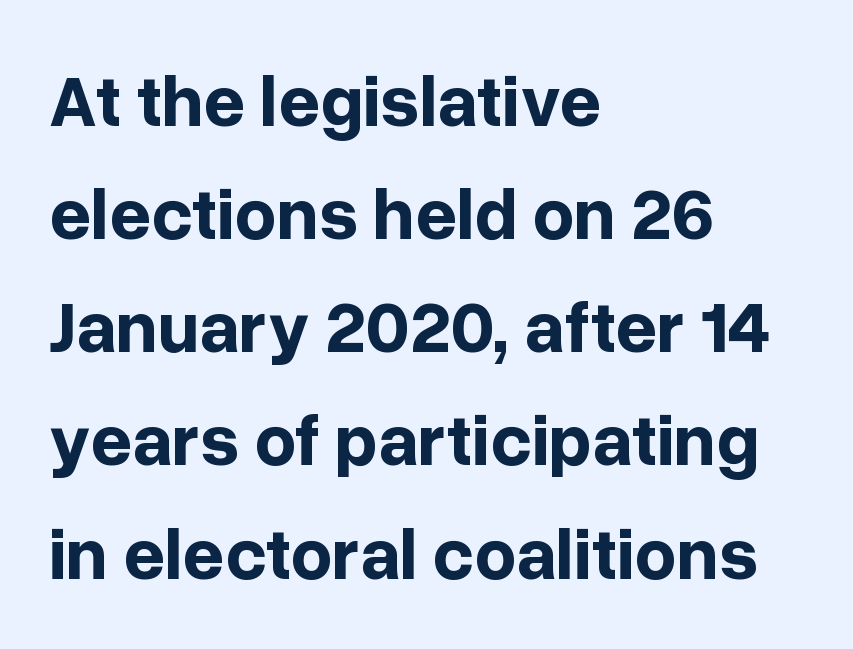
The image shows 73 px bold sans-serif type, upright; set left-aligned, normal line spacing (1.55x), normal letter spacing, not underlined; low stroke contrast and a medium x-height.
